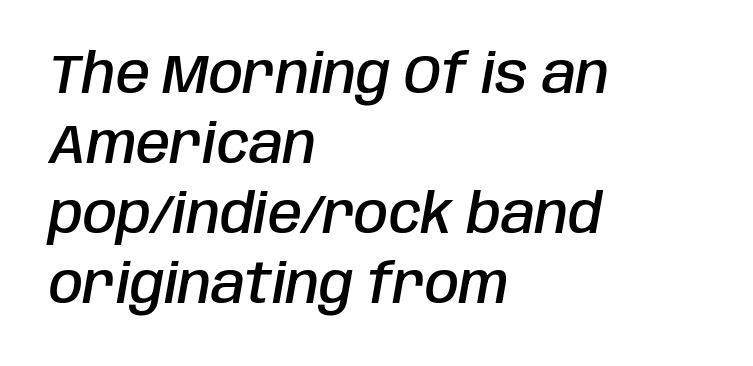
Q: Is the text bold? A: Semi-bold.
Q: Is the text italic (slanted)? A: Yes, it leans right by about 10 degrees.
Q: Is the text underlined? A: No.
Q: How is the paragraph aligned? A: Left-aligned.
Q: Is the spacing between letters normal or unusually wide? A: Normal.
Q: Is the spacing between lines tight, normal or loose? A: Normal.
Q: Width (condensed, normal, or wide)? A: Condensed.
Q: Stroke contrast? A: Low.
Q: x-height? A: Large.
Q: Monospaced? A: No.
